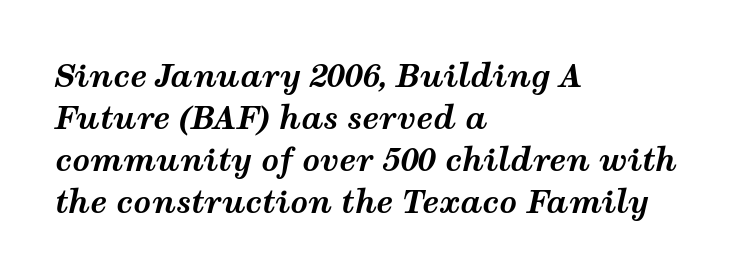
The image shows 31 px bold, wide type, italic (leaning right); set left-aligned, normal line spacing (1.36x), normal letter spacing, not underlined; medium stroke contrast and a medium x-height.
